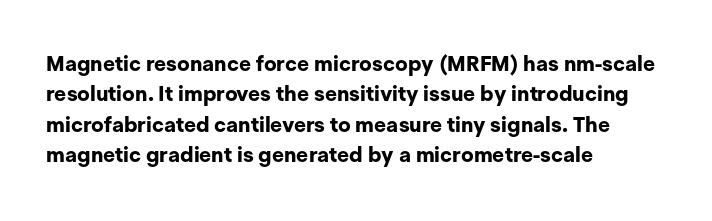
{"italic": "no", "bold": "yes", "underline": "no", "align": "left", "line_spacing": "normal", "line_spacing_ratio": 1.45, "letter_spacing": "normal", "letter_spacing_em": 0.0, "glyph_px": 21}
